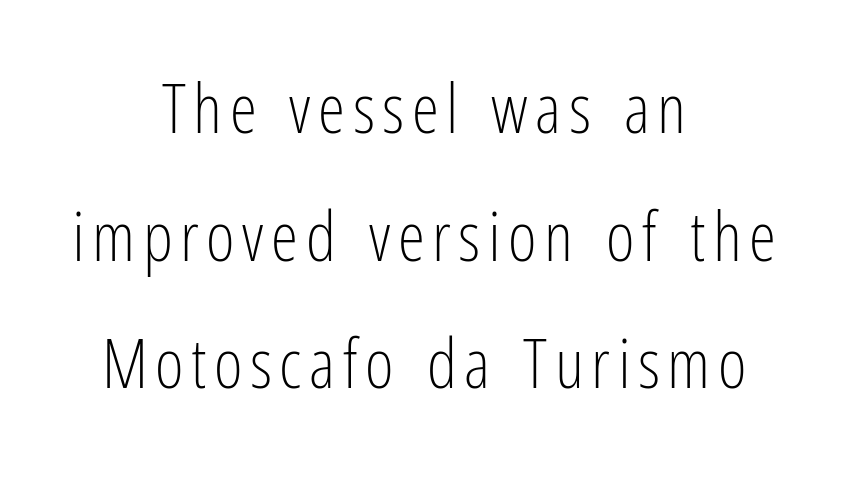
Q: Is the text bold? A: No.
Q: Is the text italic (slanted)? A: No, it is upright.
Q: Is the typeface a serif or a sans-serif typeface? A: Sans-serif.
Q: Is the text underlined? A: No.
Q: How is the paragraph aligned? A: Centered.
Q: Width (condensed, normal, or wide)? A: Condensed.
Q: Stroke contrast? A: Low.
Q: x-height? A: Medium.
Q: Monospaced? A: No.
